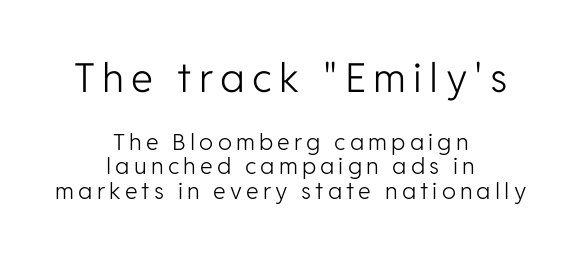
The image shows 40 px light sans-serif type, upright; set centered, tight line spacing (1.07x), not underlined; the first (top) block is 1.74x larger; low stroke contrast and a medium x-height.
